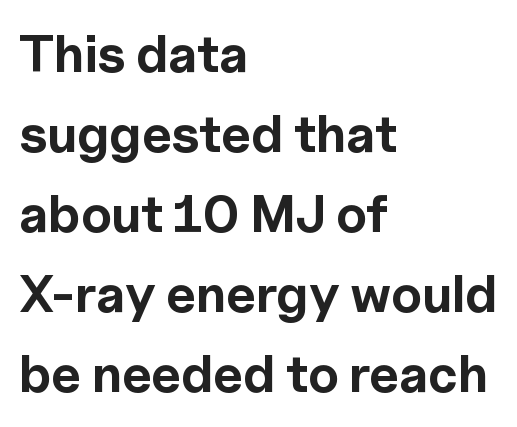
The image shows 52 px bold sans-serif type, upright; set left-aligned, normal line spacing (1.54x), normal letter spacing, not underlined; a medium x-height.
